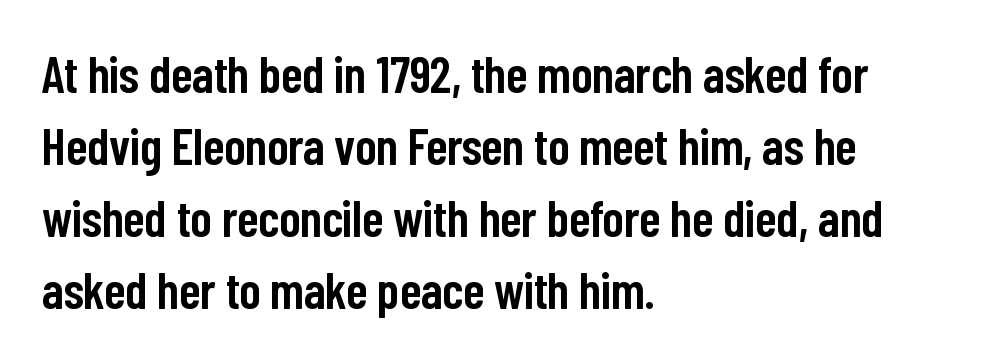
Q: Is the text bold? A: Semi-bold.
Q: Is the text italic (slanted)? A: No, it is upright.
Q: Is the typeface a serif or a sans-serif typeface? A: Sans-serif.
Q: Is the text underlined? A: No.
Q: How is the paragraph aligned? A: Left-aligned.
Q: Is the spacing between letters normal or unusually wide? A: Normal.
Q: Is the spacing between lines tight, normal or loose? A: Normal.
Q: Width (condensed, normal, or wide)? A: Condensed.
Q: Stroke contrast? A: Low.
Q: x-height? A: Medium.
Q: Monospaced? A: No.
